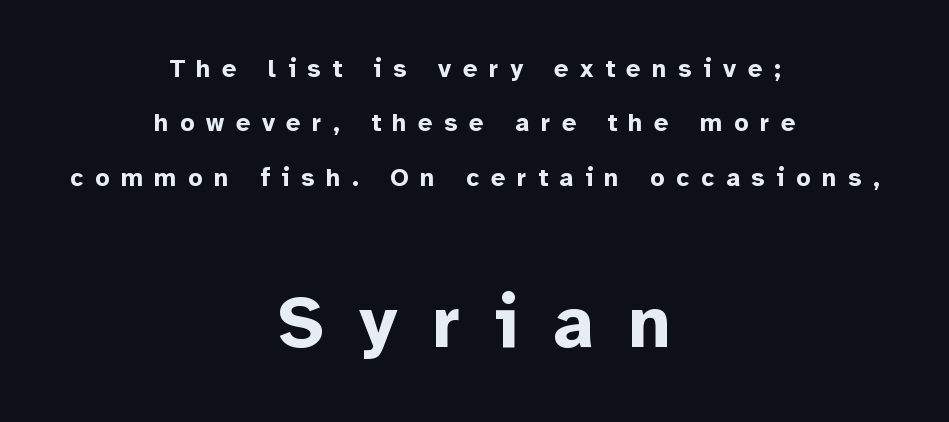
{"serif": "no", "italic": "no", "bold": "yes", "weight": "bold", "width": "normal", "stroke_contrast": "low", "x_height": "medium", "monospaced": "no", "underline": "no", "align": "center", "line_spacing": "loose", "line_spacing_ratio": 2.18, "letter_spacing": "wide", "letter_spacing_em": 0.47, "larger_block": "second", "size_ratio": 2.96, "glyph_px": 74}
